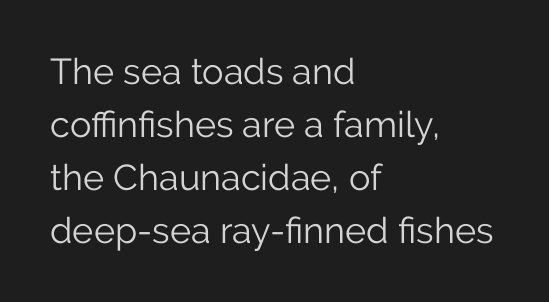
The image shows 36 px light sans-serif type, upright; set left-aligned, normal line spacing (1.47x), normal letter spacing, not underlined; low stroke contrast and a medium x-height.
